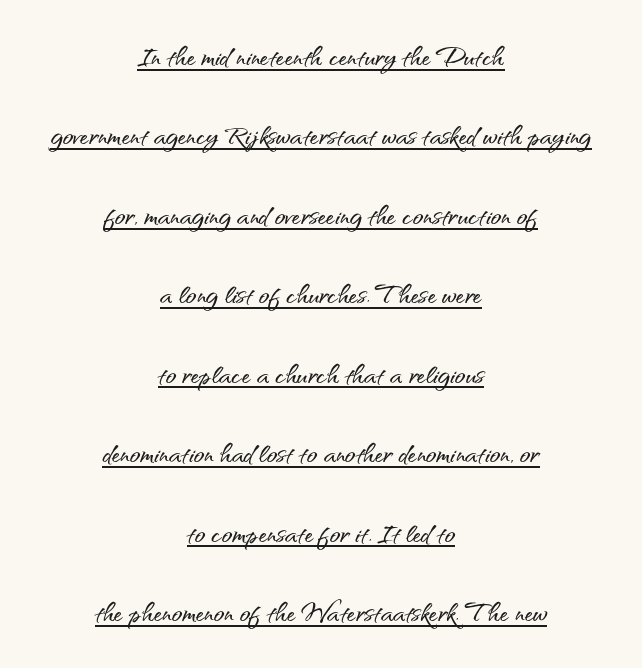
Q: Is the text italic (slanted)? A: Yes.
Q: Is the typeface a serif or a sans-serif typeface? A: Sans-serif.
Q: Is the text underlined? A: Yes.
Q: How is the paragraph aligned? A: Centered.
Q: Is the spacing between letters normal or unusually wide? A: Normal.
Q: Is the spacing between lines tight, normal or loose? A: Loose.
Q: Width (condensed, normal, or wide)? A: Normal.
Q: Stroke contrast? A: Medium.
Q: x-height? A: Small.
Q: Monospaced? A: No.
